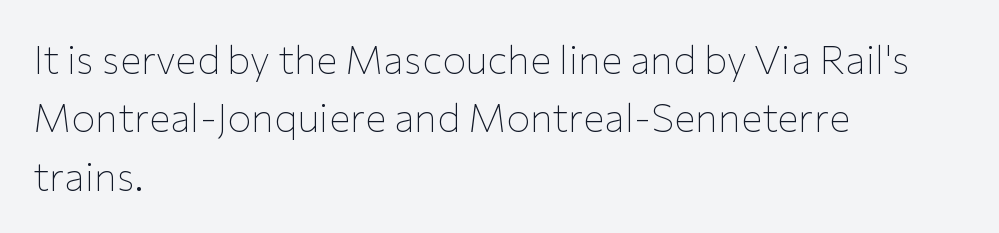
{"serif": "no", "italic": "no", "bold": "no", "weight": "thin", "width": "normal", "stroke_contrast": "low", "x_height": "medium", "monospaced": "no", "underline": "no", "align": "left", "line_spacing": "normal", "line_spacing_ratio": 1.46, "letter_spacing": "normal", "letter_spacing_em": 0.0, "glyph_px": 40}
